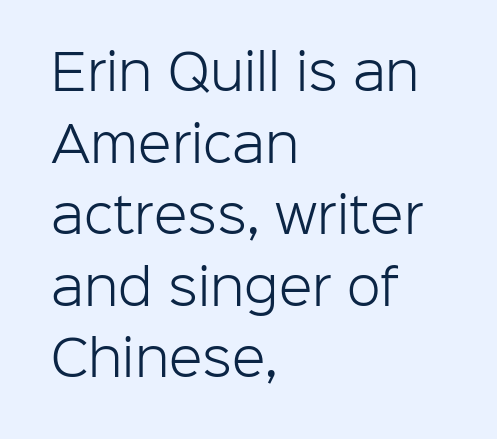
Q: Is the text bold? A: No.
Q: Is the text italic (slanted)? A: No, it is upright.
Q: Is the typeface a serif or a sans-serif typeface? A: Sans-serif.
Q: Is the text underlined? A: No.
Q: How is the paragraph aligned? A: Left-aligned.
Q: Is the spacing between letters normal or unusually wide? A: Normal.
Q: Is the spacing between lines tight, normal or loose? A: Normal.
Q: Width (condensed, normal, or wide)? A: Normal.
Q: Stroke contrast? A: Low.
Q: x-height? A: Medium.
Q: Monospaced? A: No.
